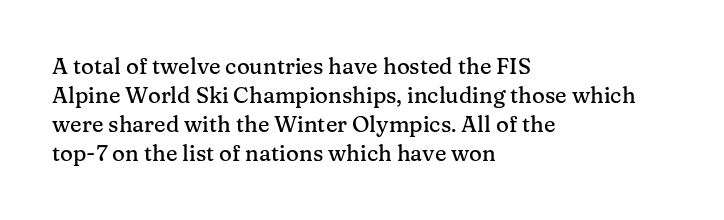
It's the straight-up-and-down kind of type. The horizontal fit of the characters is conventional and even. These lines are set flush left with a ragged right edge. Glance below the letters and you will spot only blank space.
